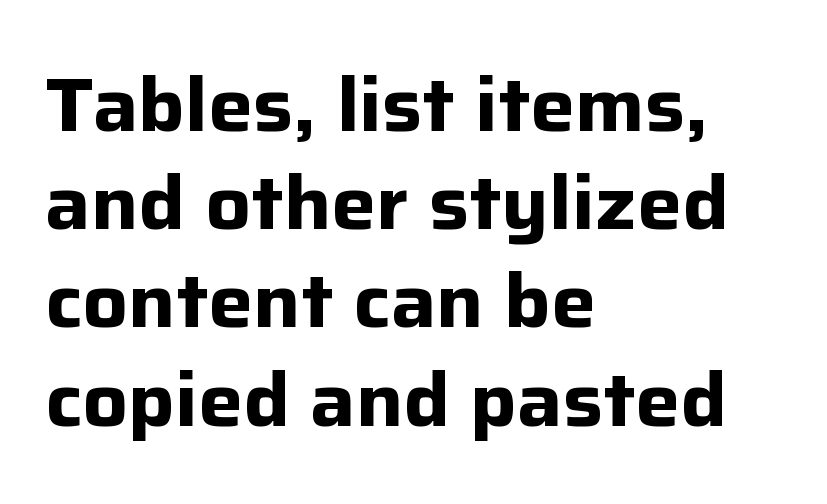
These lines sit exactly where default settings would place them. A typesetter would label this face a sans. Style check: upright. Nobody drew a line under any word here. Horizontal alignment here is leftward, the default for most running prose.
